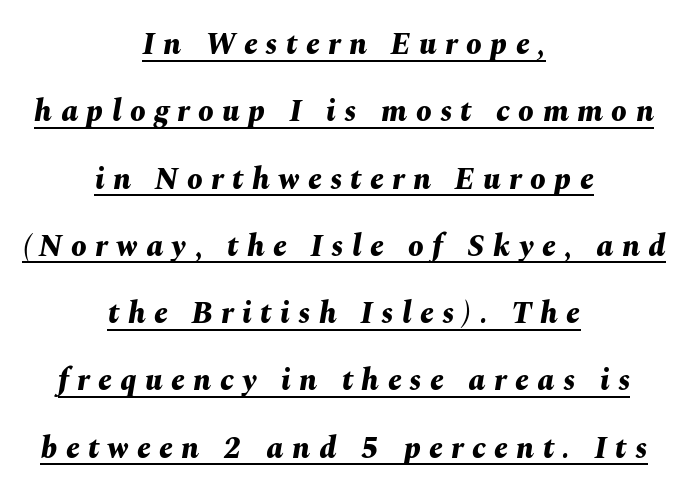
Strong, thick strokes mark this as bold type. The glyphs look as if they've been sheared to an angle. This sample uses expanded letter spacing, leaving extra air between glyphs. The letters advance in unequal steps, a hallmark of proportional type. The rendering positions every line midway between the sides.
